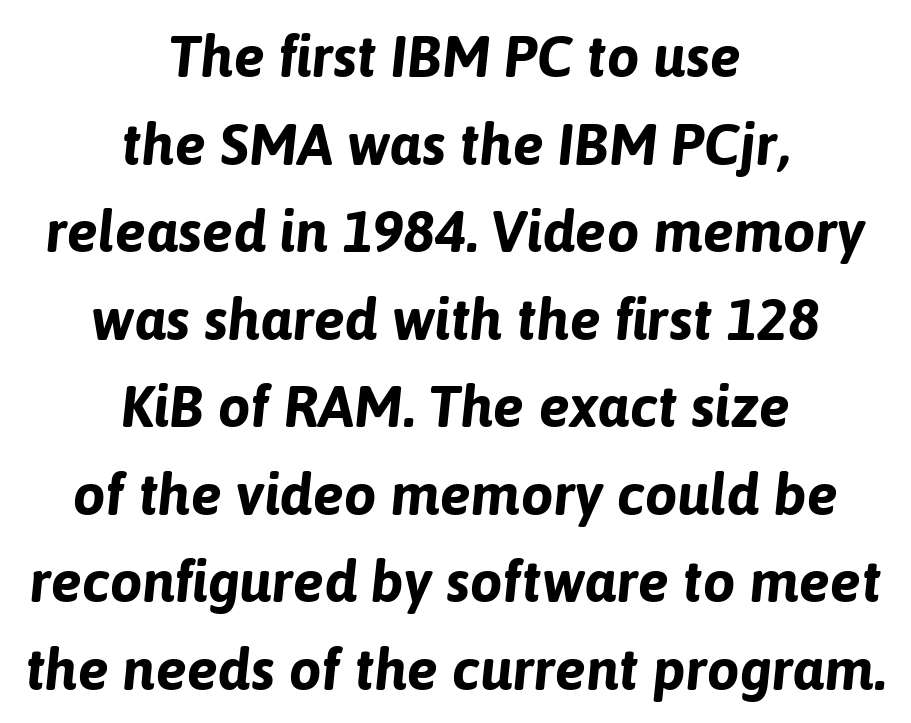
{"italic": "yes", "lean": "right", "slant_degrees": 6, "bold": "yes", "weight": "bold", "width": "normal", "stroke_contrast": "low", "x_height": "medium", "monospaced": "no", "underline": "no", "align": "center", "line_spacing": "normal", "line_spacing_ratio": 1.51, "letter_spacing": "normal", "letter_spacing_em": 0.0, "glyph_px": 58}
